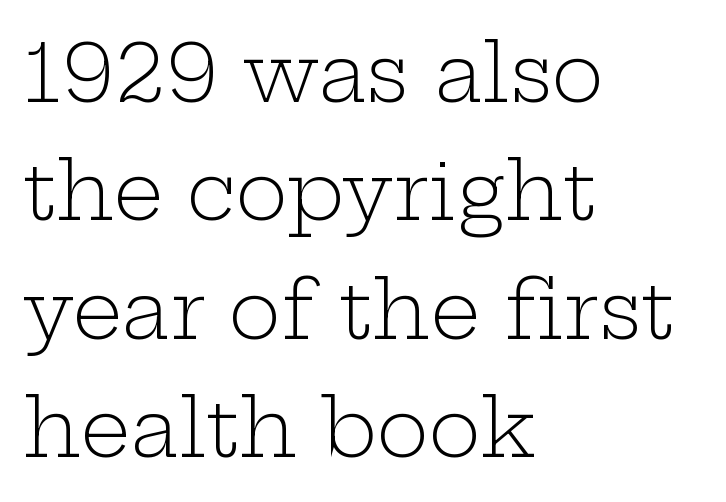
Q: Is the text bold? A: No.
Q: Is the text italic (slanted)? A: No, it is upright.
Q: Is the typeface a serif or a sans-serif typeface? A: Serif.
Q: Is the text underlined? A: No.
Q: How is the paragraph aligned? A: Left-aligned.
Q: Is the spacing between letters normal or unusually wide? A: Normal.
Q: Is the spacing between lines tight, normal or loose? A: Normal.
Q: Width (condensed, normal, or wide)? A: Wide.
Q: Stroke contrast? A: Low.
Q: x-height? A: Medium.
Q: Monospaced? A: No.
